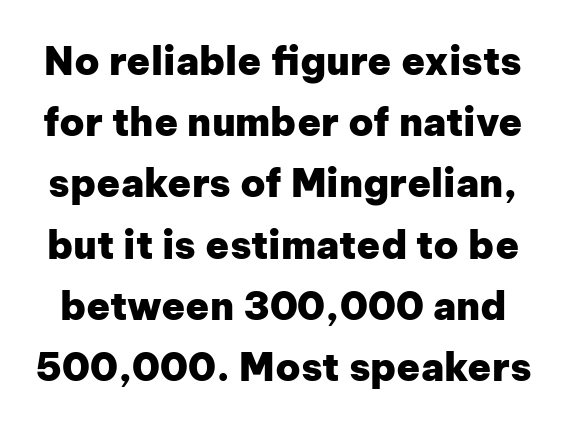
What weight is shown? A full bold with thick strokes. Is this a fixed-width face? No — the glyphs have proportional, varying widths. The space beneath each line is pristine and unruled. Examine the stroke ends and you'll find no serifs. You can tell it's not italic because the verticals are truly vertical.
